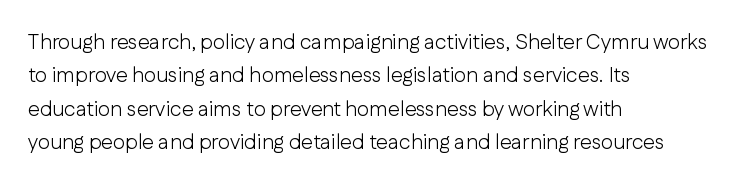
The image shows 21 px text type, upright; set left-aligned, normal line spacing (1.59x), normal letter spacing, not underlined.
